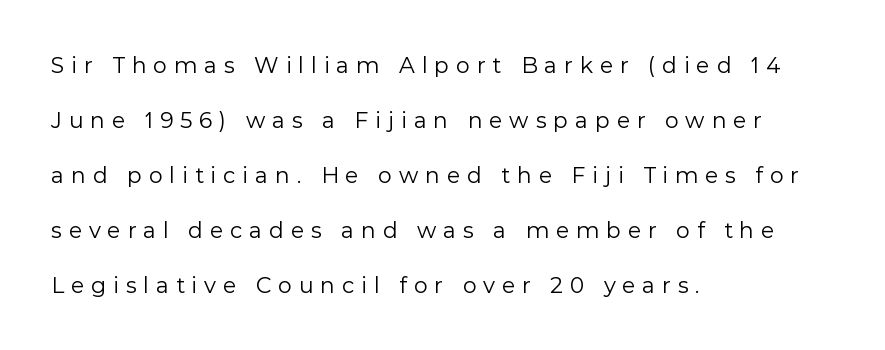
The image shows 22 px text type, upright; set left-aligned, loose line spacing (2.5x), unusually wide letter spacing (+0.31 em), not underlined.
